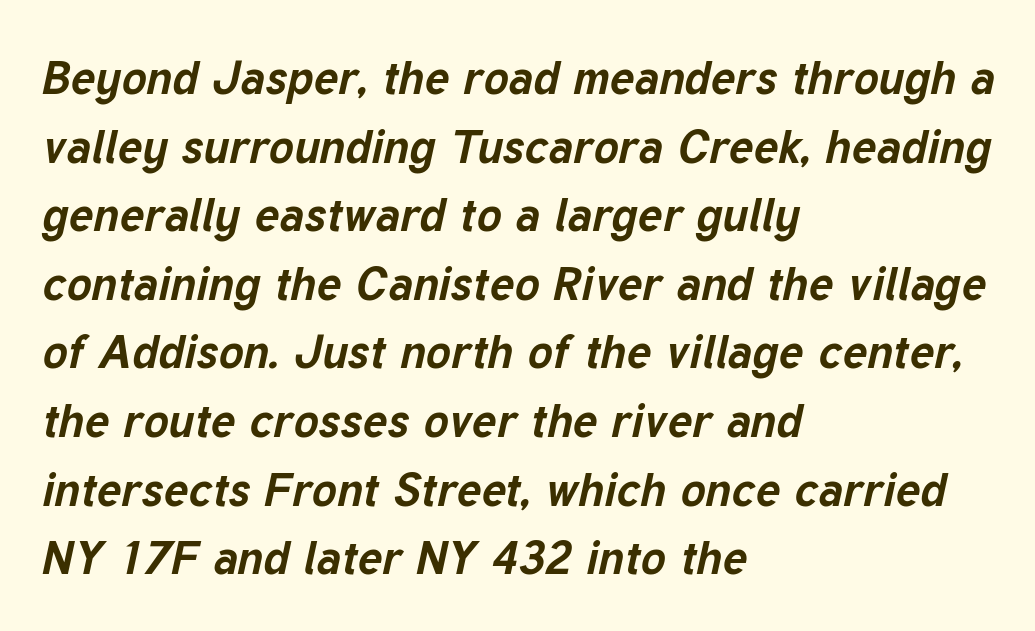
Q: Is the text bold? A: Yes.
Q: Is the text italic (slanted)? A: Yes, it leans right by about 12 degrees.
Q: Is the text underlined? A: No.
Q: How is the paragraph aligned? A: Left-aligned.
Q: Is the spacing between letters normal or unusually wide? A: Normal.
Q: Is the spacing between lines tight, normal or loose? A: Normal.
Q: Width (condensed, normal, or wide)? A: Normal.
Q: Stroke contrast? A: Low.
Q: x-height? A: Medium.
Q: Monospaced? A: No.
